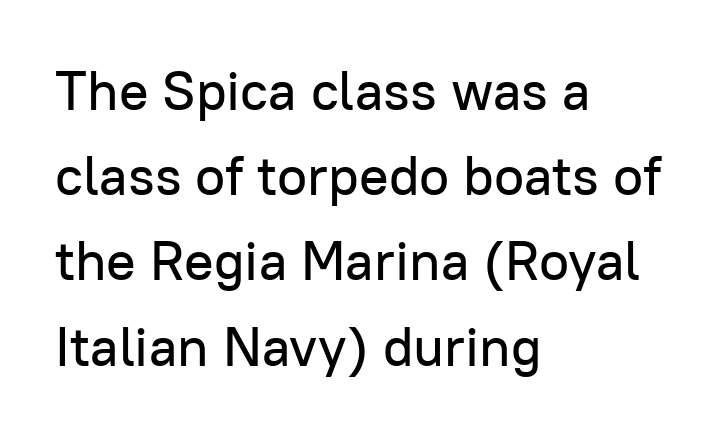
Do the characters align in a grid? No, the font is proportional. Style check: upright. Reading down the block, your eye returns to a fixed left position each line. Anything drawn beneath the words? Only blank space. This sample uses a sans-serif face.
